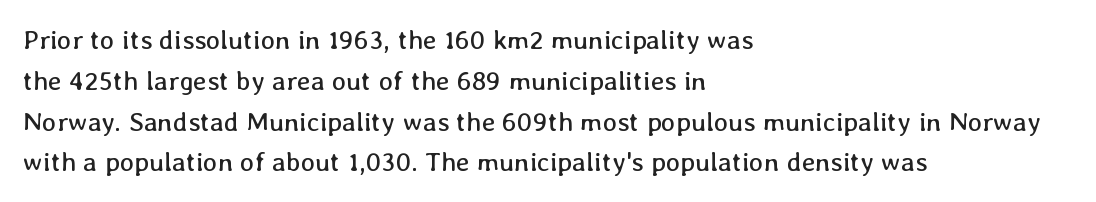
The passage shown stacks its lines at a standard gap. Plain, unruled lines of type. Summary of weight: not heavy and not bold. The rendering keeps characters at their native spacing. Notice how the stems are strictly vertical — no italics here.
